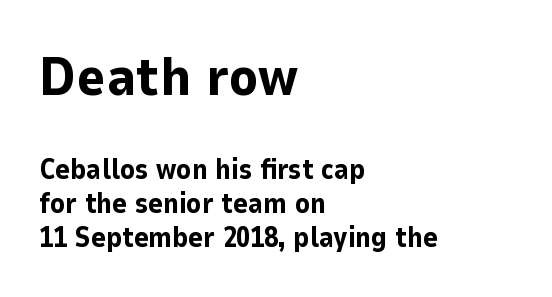
The image shows 55 px bold sans-serif type, upright; set left-aligned, line spacing 1.22x, normal letter spacing, not underlined; the first (top) block is 1.96x larger; low stroke contrast and a medium x-height.
